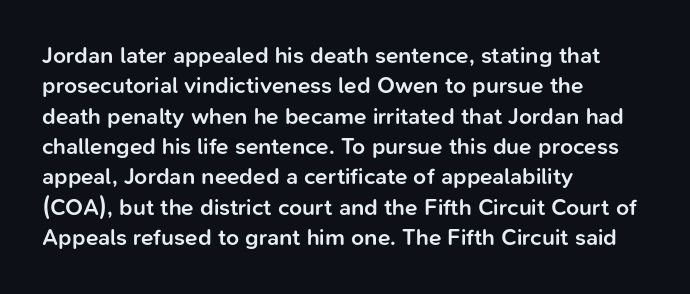
{"italic": "no", "bold": "semi", "underline": "no", "align": "left", "line_spacing": "normal", "line_spacing_ratio": 1.32, "letter_spacing": "normal", "letter_spacing_em": 0.0, "glyph_px": 23}
